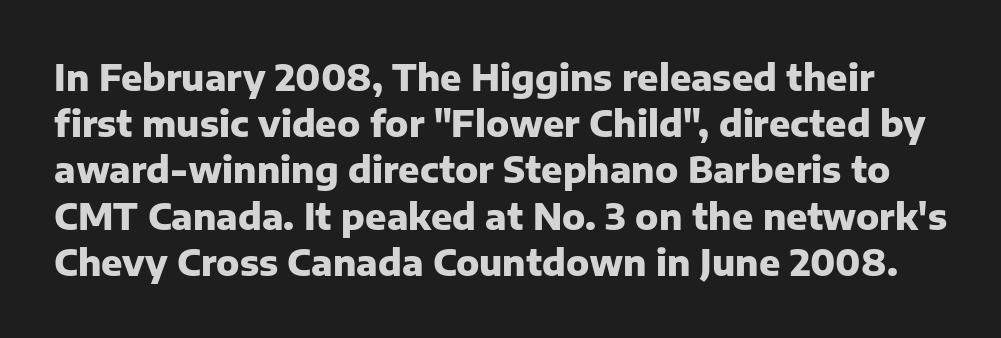
Tracking here is standard; glyphs follow each other at the usual distance. Classification — sans serif. The rows are spaced the way most documents space them. The strip under each line holds only bare page. The lettering stays uniformly vertical, giving the passage a roman look. Varying glyph widths throughout — classic text-font behaviour.
